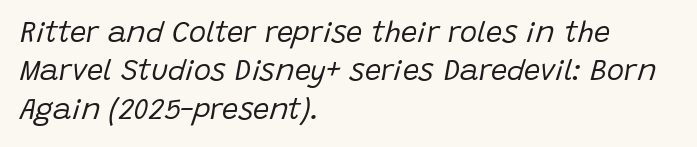
The image shows 29 px regular-weight type, italic (leaning right); set left-aligned, normal line spacing (1.32x), normal letter spacing, not underlined; low stroke contrast and a large x-height.
